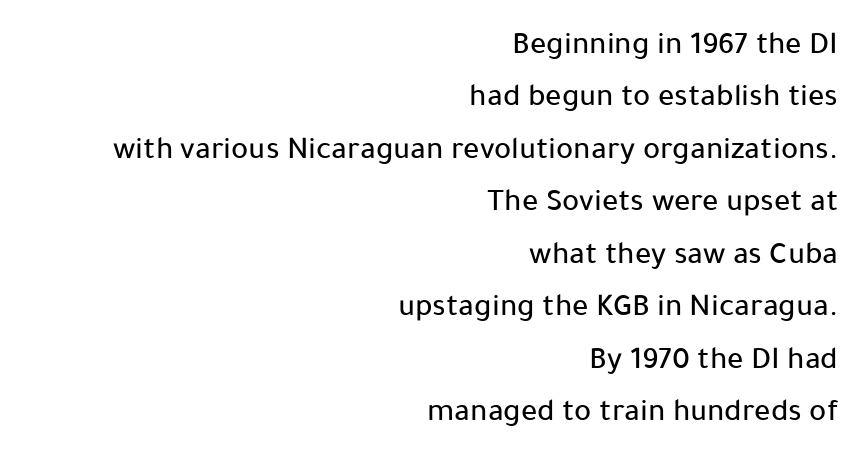
Line endings align vertically; line beginnings do not. The type family on display is of the sans-serif kind. It's the straight-up-and-down kind of type. The vertical gap from one line to the next is medium.
